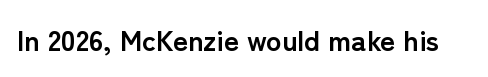
{"serif": "no", "italic": "no", "bold": "yes", "weight": "semibold", "width": "normal", "stroke_contrast": "low", "x_height": "medium", "monospaced": "no", "underline": "no", "letter_spacing": "normal", "letter_spacing_em": 0.0, "glyph_px": 29}
